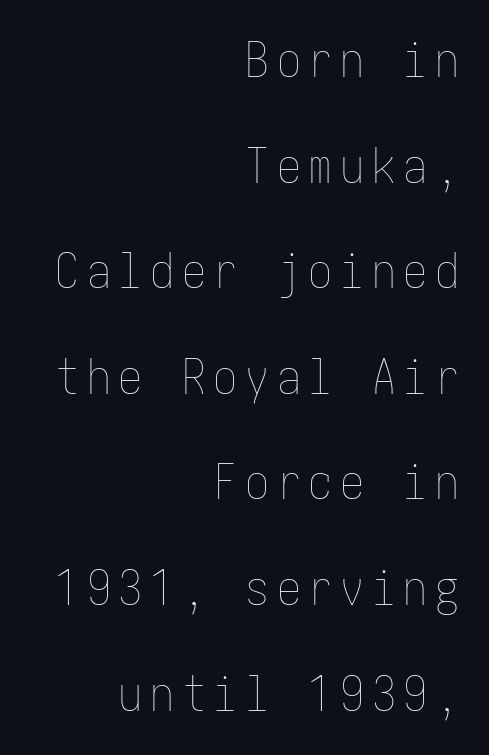
{"italic": "no", "bold": "no", "weight": "thin", "width": "condensed", "stroke_contrast": "low", "x_height": "medium", "underline": "no", "align": "right", "line_spacing": "loose", "line_spacing_ratio": 2.2, "glyph_px": 48}
